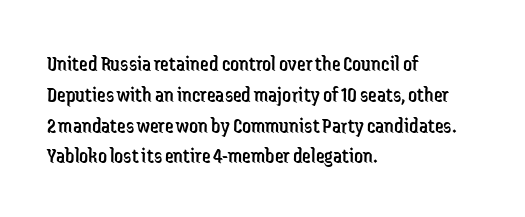
Summary of vertical rhythm: regular, with standard interline spacing. Short note: letters normally spaced. The font's upright variant was chosen for this text. Casual observation: everything's shoved over to the left.
